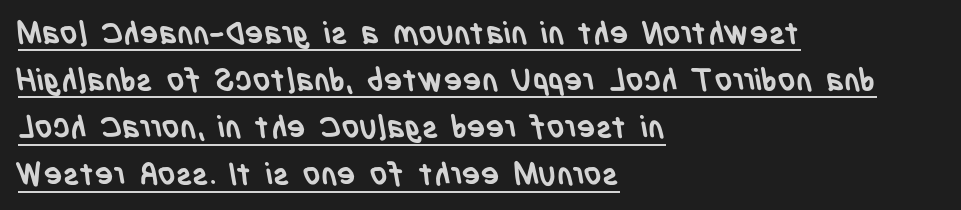
Q: Is the text bold? A: Yes.
Q: Is the typeface a serif or a sans-serif typeface? A: Sans-serif.
Q: Is the text underlined? A: Yes.
Q: How is the paragraph aligned? A: Left-aligned.
Q: Is the spacing between letters normal or unusually wide? A: Normal.
Q: Is the spacing between lines tight, normal or loose? A: Normal.
Q: Width (condensed, normal, or wide)? A: Condensed.
Q: Stroke contrast? A: Low.
Q: x-height? A: Large.
Q: Monospaced? A: No.
